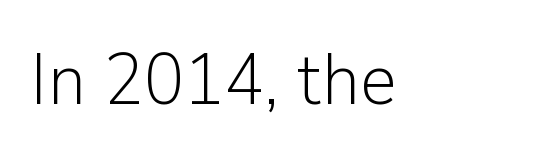
Q: Is the text bold? A: No.
Q: Is the text italic (slanted)? A: No, it is upright.
Q: Is the typeface a serif or a sans-serif typeface? A: Sans-serif.
Q: Is the text underlined? A: No.
Q: How is the paragraph aligned? A: Left-aligned.
Q: Is the spacing between letters normal or unusually wide? A: Normal.
Q: Width (condensed, normal, or wide)? A: Normal.
Q: Stroke contrast? A: Low.
Q: x-height? A: Medium.
Q: Monospaced? A: No.
